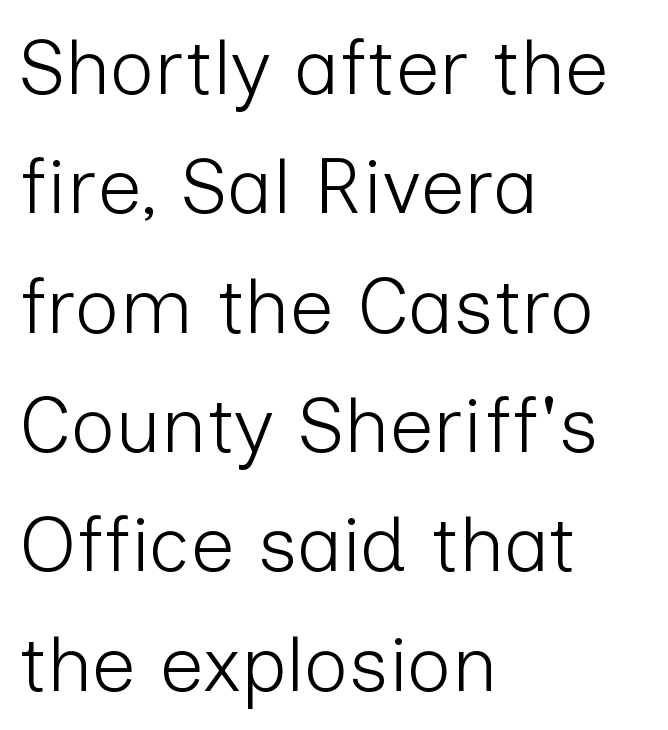
{"serif": "no", "italic": "no", "bold": "no", "weight": "light", "width": "normal", "stroke_contrast": "low", "x_height": "medium", "monospaced": "no", "underline": "no", "align": "left", "line_spacing": "normal", "line_spacing_ratio": 1.53, "letter_spacing": "normal", "letter_spacing_em": 0.0, "glyph_px": 78}
